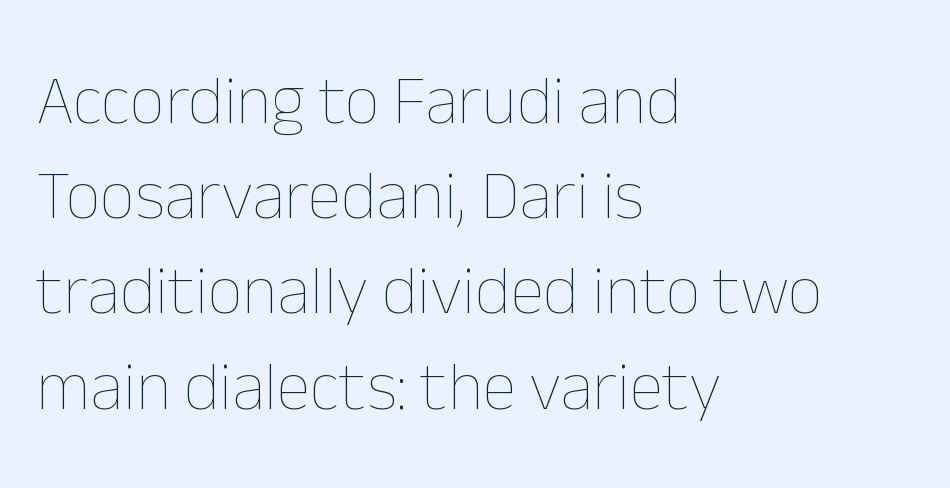
{"italic": "no", "bold": "no", "weight": "thin", "width": "normal", "stroke_contrast": "low", "x_height": "medium", "monospaced": "no", "underline": "no", "align": "left", "line_spacing": "normal", "line_spacing_ratio": 1.38, "letter_spacing": "normal", "letter_spacing_em": 0.0, "glyph_px": 69}
